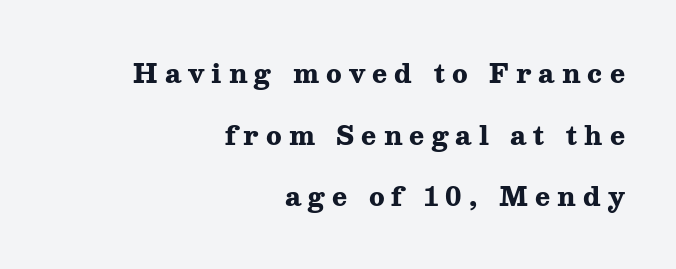
Q: Is the text bold? A: Yes.
Q: Is the text italic (slanted)? A: No, it is upright.
Q: Is the text underlined? A: No.
Q: How is the paragraph aligned? A: Right-aligned.
Q: Is the spacing between letters normal or unusually wide? A: Unusually wide.
Q: Is the spacing between lines tight, normal or loose? A: Loose.
